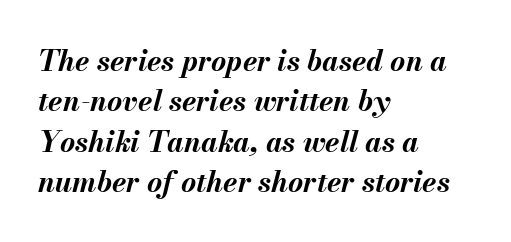
Q: Is the text bold? A: Yes.
Q: Is the text italic (slanted)? A: Yes, it leans right by about 13 degrees.
Q: Is the text underlined? A: No.
Q: How is the paragraph aligned? A: Left-aligned.
Q: Is the spacing between letters normal or unusually wide? A: Normal.
Q: Is the spacing between lines tight, normal or loose? A: Normal.
Q: Width (condensed, normal, or wide)? A: Normal.
Q: Stroke contrast? A: Medium.
Q: x-height? A: Small.
Q: Monospaced? A: No.
